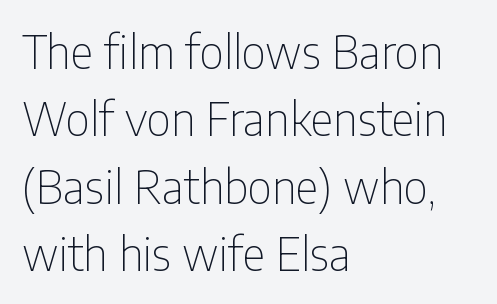
The rendering uses a moderate line-height, typical for paragraphs. Decoration check: the copy has no underline. The passage shown is typed in a proportional face where columns would drift. The passage shown is typeset with a sans-serif family. Nope, not italic — everything's standing straight.
